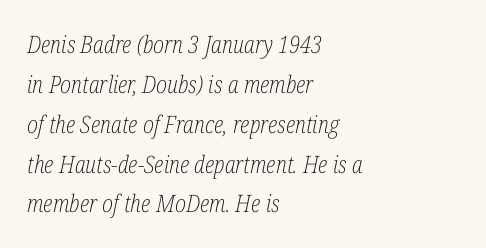
{"italic": "yes", "lean": "right", "slant_degrees": 12, "bold": "no", "underline": "no", "align": "left", "line_spacing": "normal", "line_spacing_ratio": 1.66, "letter_spacing": "normal", "letter_spacing_em": 0.0, "glyph_px": 24}
